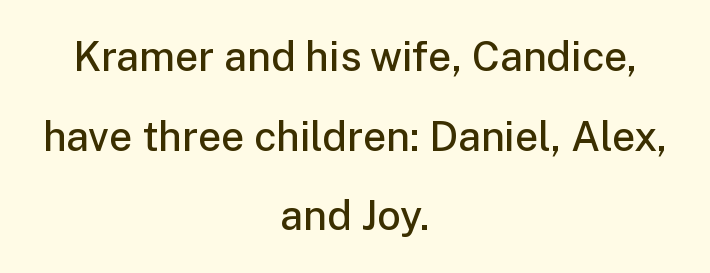
{"serif": "no", "italic": "no", "bold": "semi", "weight": "semibold", "width": "normal", "stroke_contrast": "low", "x_height": "medium", "monospaced": "no", "underline": "no", "align": "center", "line_spacing": "loose", "line_spacing_ratio": 1.94, "letter_spacing": "normal", "letter_spacing_em": 0.0, "glyph_px": 41}
